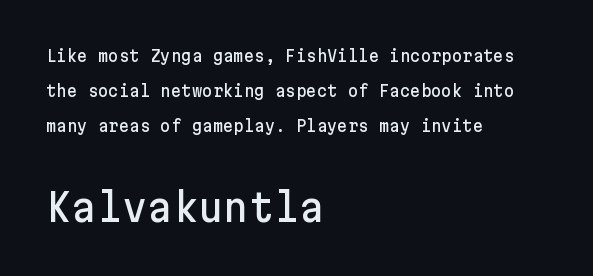
{"serif": "no", "italic": "no", "width": "normal", "stroke_contrast": "low", "x_height": "medium", "underline": "no", "align": "left", "line_spacing": "loose", "line_spacing_ratio": 2.2, "letter_spacing": "normal", "letter_spacing_em": 0.0, "larger_block": "second", "size_ratio": 2.44, "glyph_px": 39}
